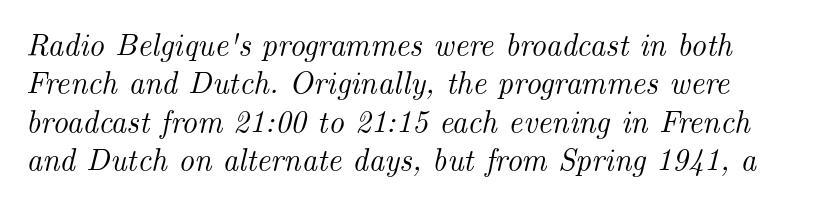
{"serif": "yes", "italic": "yes", "lean": "right", "slant_degrees": 14, "width": "normal", "stroke_contrast": "medium", "x_height": "small", "monospaced": "no", "underline": "no", "line_spacing_ratio": 1.24, "letter_spacing": "normal", "letter_spacing_em": 0.0, "glyph_px": 31}
